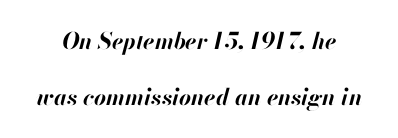
Words float on clear page, feet unadorned. Here the glyphs are tracked normally, forming tight word shapes. The rendering uses a bold face; every stroke is thick and dark. Leading is clearly above the norm, producing a sparse column. The whole block is typeset with a tilt.
